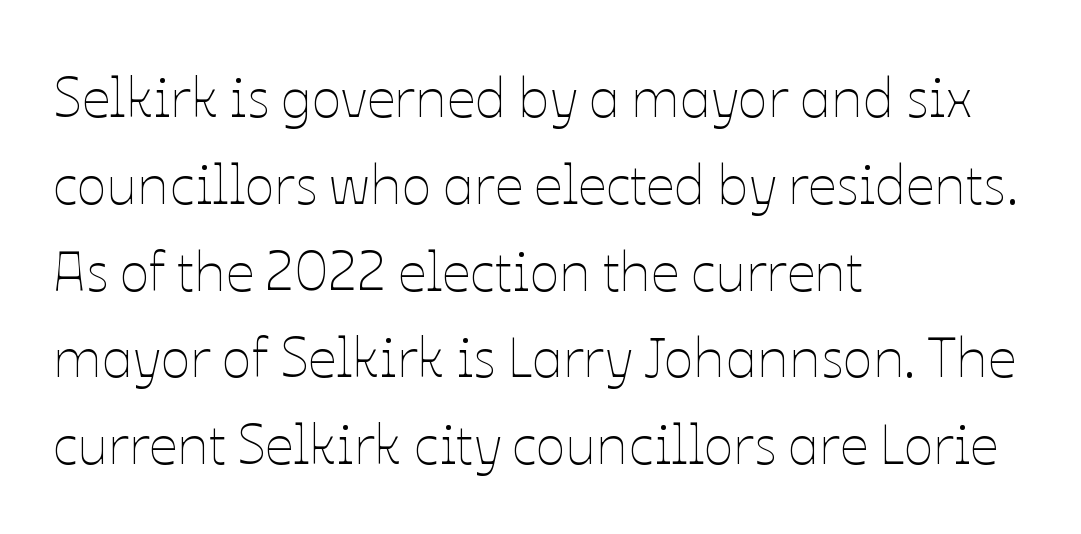
The image shows 56 px thin type, upright; set left-aligned, normal line spacing (1.55x), normal letter spacing, not underlined; low stroke contrast and a medium x-height.
